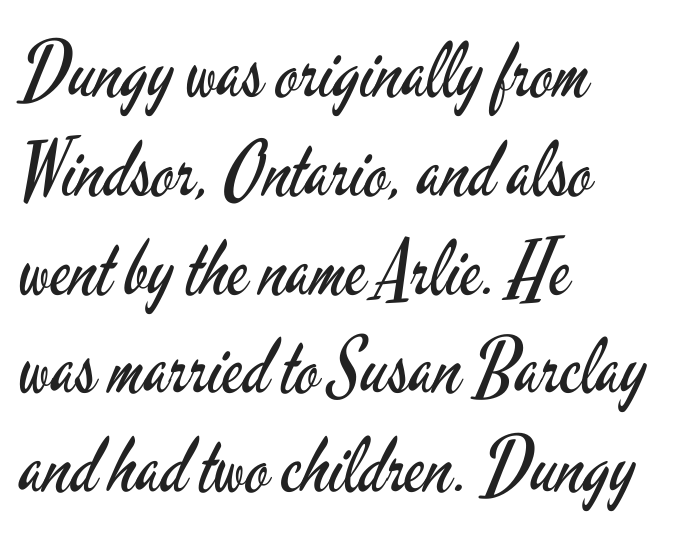
{"serif": "no", "bold": "no", "weight": "regular", "width": "condensed", "stroke_contrast": "low", "x_height": "small", "monospaced": "no", "underline": "no", "align": "left", "line_spacing": "normal", "line_spacing_ratio": 1.3, "letter_spacing": "normal", "letter_spacing_em": 0.0, "glyph_px": 76}
